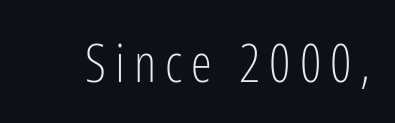
Q: Is the text bold? A: No.
Q: Is the text italic (slanted)? A: No, it is upright.
Q: Is the typeface a serif or a sans-serif typeface? A: Sans-serif.
Q: Is the text underlined? A: No.
Q: Width (condensed, normal, or wide)? A: Condensed.
Q: Stroke contrast? A: Low.
Q: x-height? A: Medium.
Q: Monospaced? A: No.
